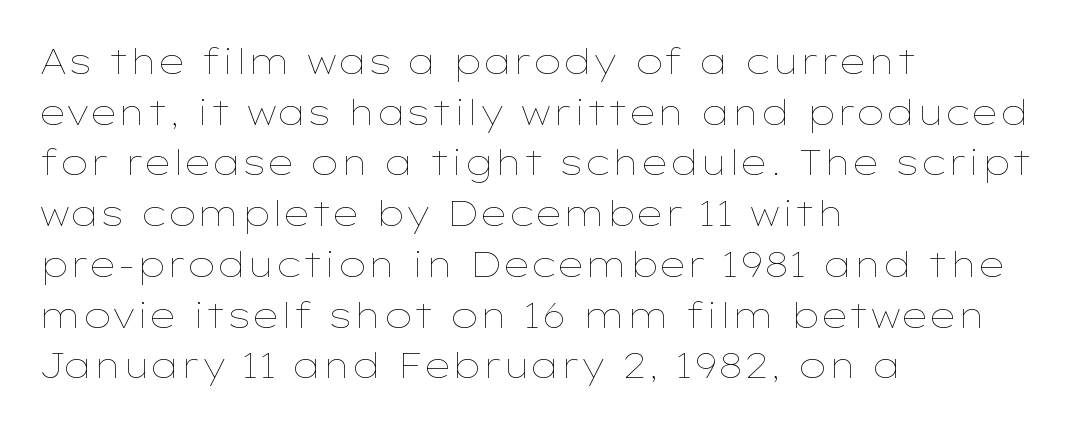
Q: Is the text bold? A: No.
Q: Is the text italic (slanted)? A: No, it is upright.
Q: Is the text underlined? A: No.
Q: How is the paragraph aligned? A: Left-aligned.
Q: Is the spacing between letters normal or unusually wide? A: Normal.
Q: Is the spacing between lines tight, normal or loose? A: Normal.
Q: Width (condensed, normal, or wide)? A: Wide.
Q: Stroke contrast? A: Low.
Q: x-height? A: Medium.
Q: Monospaced? A: No.
